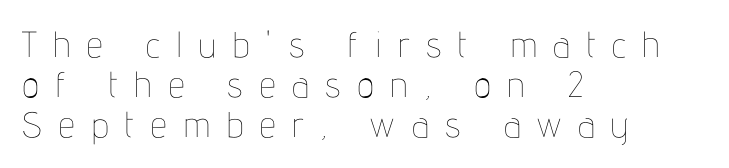
Has an underline been added? It has not. The lettering holds an erect, upright posture throughout. Spacing verdict: proportional, widths tailored to each character. These lines have a slow, spaced-out rhythm from letter to letter. The lines are quadded left. Successive baselines arrive quickly, one right under another.
